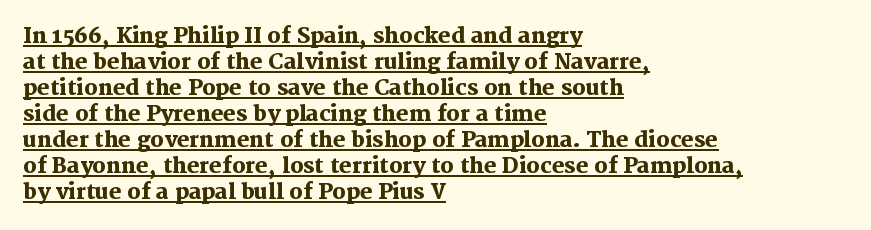
Q: Is the text bold? A: Yes.
Q: Is the text italic (slanted)? A: No, it is upright.
Q: Is the text underlined? A: Yes.
Q: How is the paragraph aligned? A: Left-aligned.
Q: Is the spacing between letters normal or unusually wide? A: Normal.
